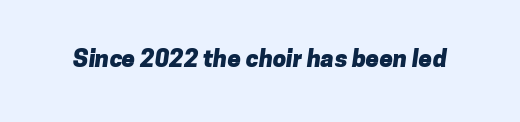
The image shows 24 px bold type; set normal letter spacing, not underlined.
